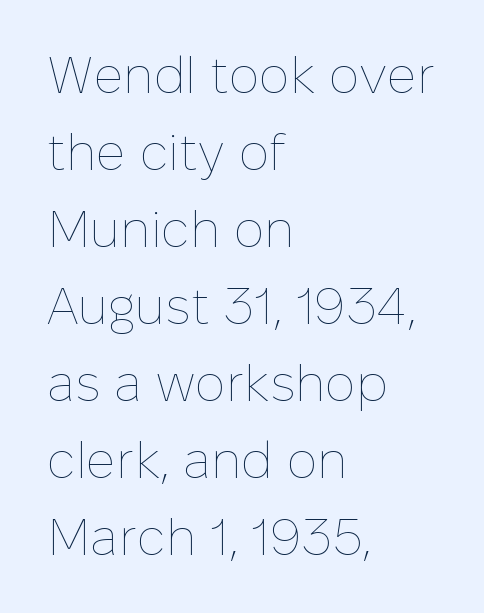
The image shows 51 px thin type, upright; set left-aligned, normal line spacing (1.51x), normal letter spacing, not underlined; low stroke contrast and a medium x-height.
